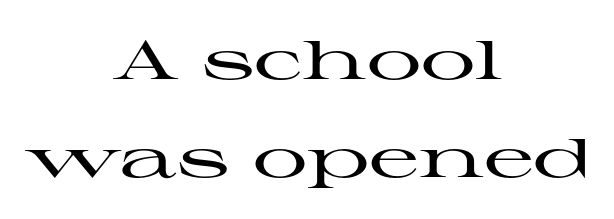
Q: Is the text italic (slanted)? A: No, it is upright.
Q: Is the typeface a serif or a sans-serif typeface? A: Serif.
Q: Is the text underlined? A: No.
Q: How is the paragraph aligned? A: Centered.
Q: Is the spacing between letters normal or unusually wide? A: Normal.
Q: Width (condensed, normal, or wide)? A: Wide.
Q: Stroke contrast? A: High.
Q: x-height? A: Medium.
Q: Monospaced? A: No.
